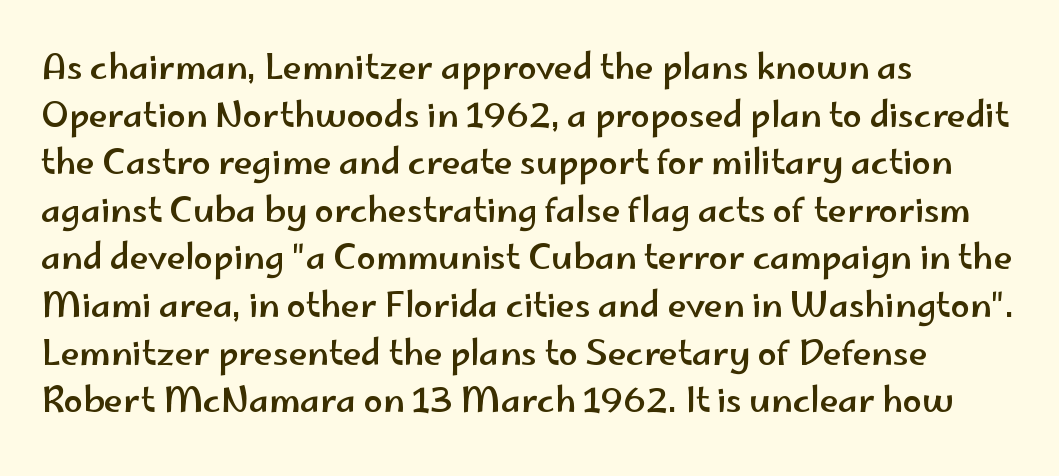
The foot of each line stays bare and open. This sample has the flowing, uneven cadence of proportional lettering. These lines stack with their left ends in a neat column. This is roman type, the default non-slanted kind.
